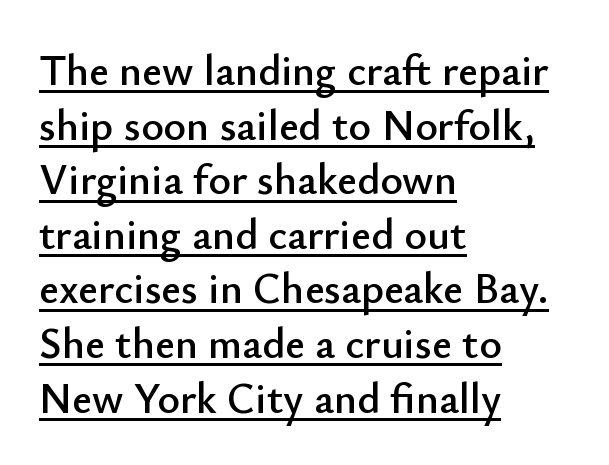
The image shows 43 px sans-serif type, upright; set left-aligned, normal line spacing (1.27x), normal letter spacing, underlined; low stroke contrast and a small x-height.
